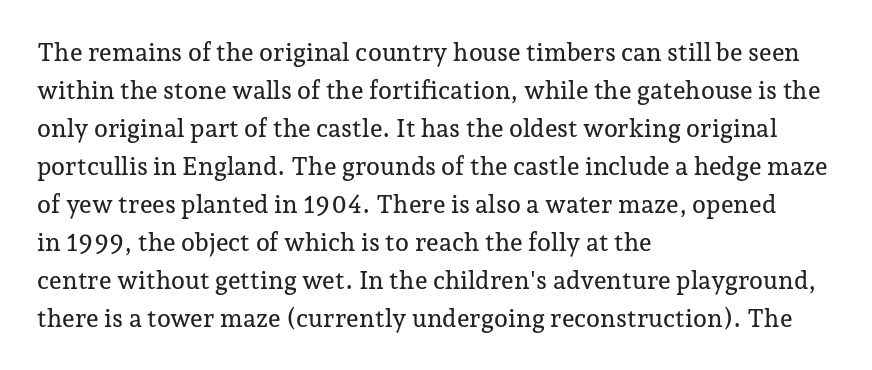
{"italic": "no", "underline": "no", "align": "left", "line_spacing": "normal", "line_spacing_ratio": 1.52, "letter_spacing": "normal", "letter_spacing_em": 0.0, "glyph_px": 25}
